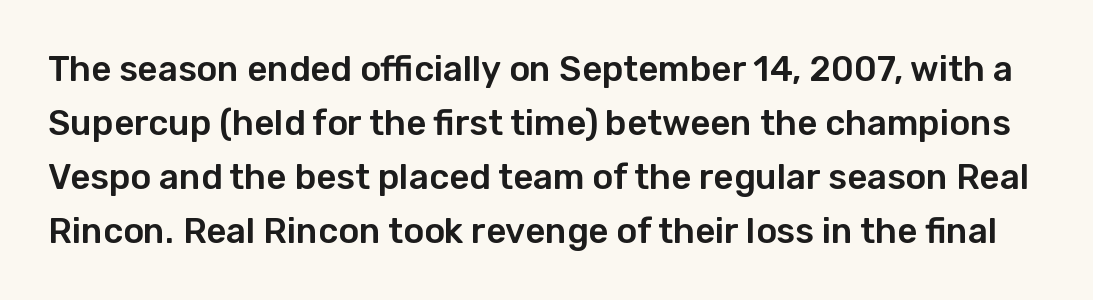
{"serif": "no", "italic": "no", "width": "normal", "stroke_contrast": "low", "x_height": "medium", "monospaced": "no", "underline": "no", "line_spacing": "normal", "line_spacing_ratio": 1.54, "letter_spacing": "normal", "letter_spacing_em": 0.0, "glyph_px": 35}
